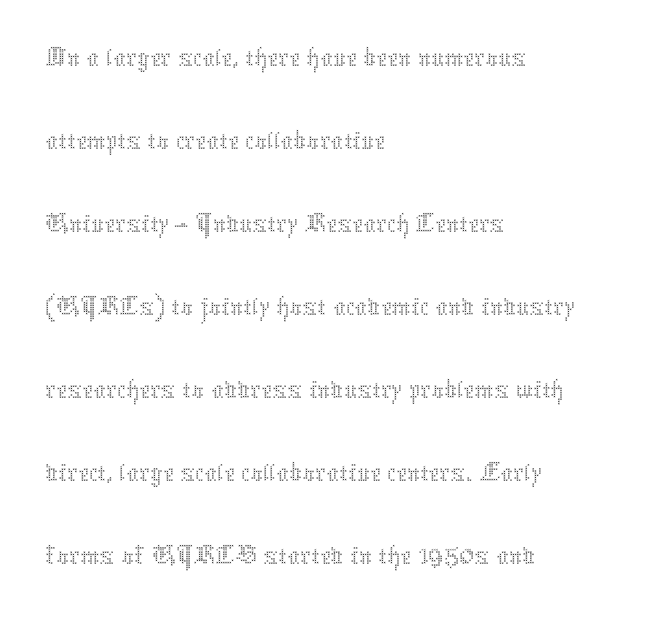
Notice how the passage keeps a crisp vertical edge on the left only. A typesetter would call this proportional, since set widths differ per character. Regular leading. Lines of text with bare space underneath.
